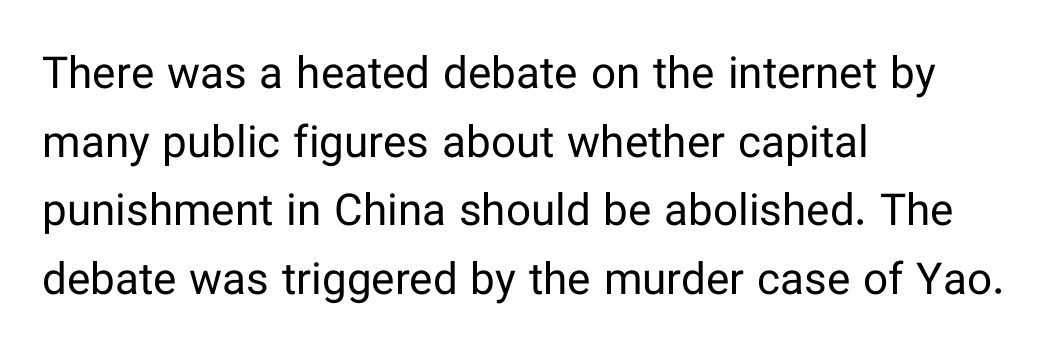
The image shows 44 px regular-weight sans-serif type, upright; set left-aligned, normal line spacing (1.56x), normal letter spacing, not underlined; low stroke contrast and a medium x-height.
